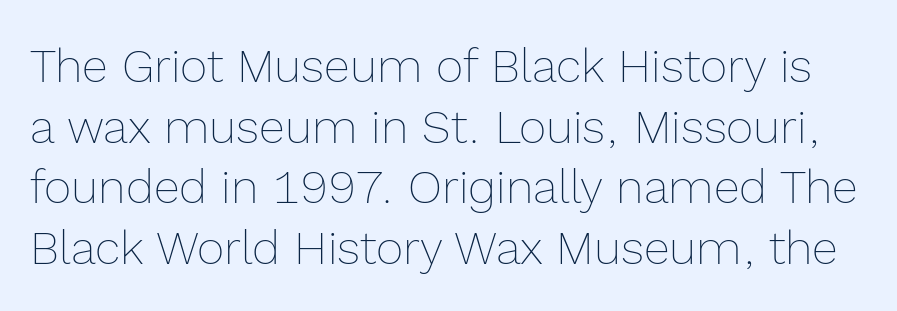
{"italic": "no", "bold": "no", "weight": "thin", "width": "normal", "x_height": "medium", "monospaced": "no", "underline": "no", "line_spacing": "normal", "line_spacing_ratio": 1.29, "letter_spacing": "normal", "letter_spacing_em": 0.0, "glyph_px": 47}
